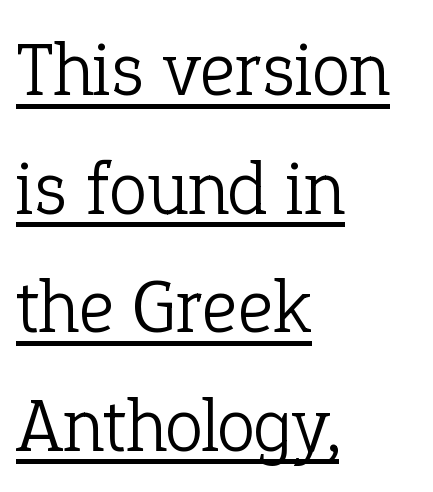
The letters advance in unequal steps, a hallmark of proportional type. Underline: present. Stroke terminals: seriffed. Spacing between characters is what you'd get straight out of the box. Do the letters lean? They stand straight.
